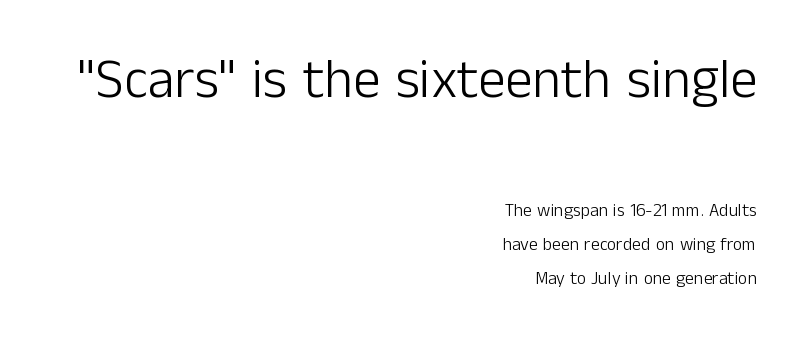
The image shows 55 px light sans-serif type, upright; set right-aligned, line spacing 1.88x, normal letter spacing, not underlined; the first (top) block is 3.06x larger; low stroke contrast and a medium x-height.
